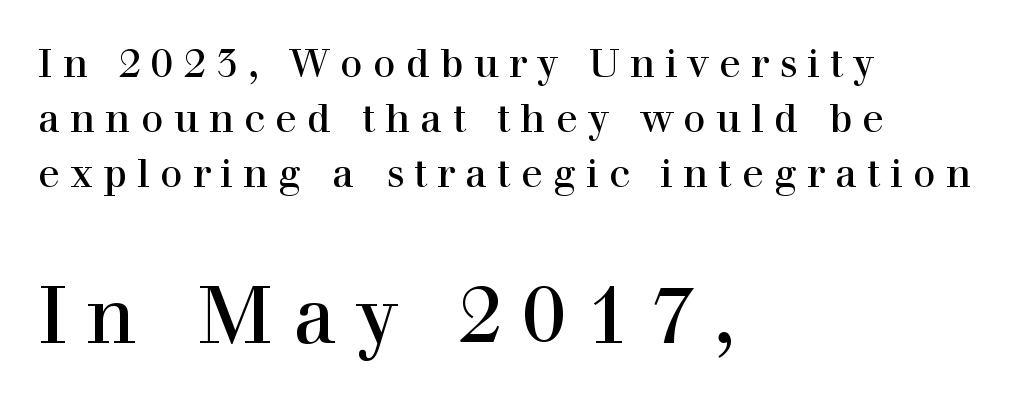
Q: Is the text italic (slanted)? A: No, it is upright.
Q: Is the typeface a serif or a sans-serif typeface? A: Serif.
Q: Is the text underlined? A: No.
Q: How is the paragraph aligned? A: Left-aligned.
Q: Is the spacing between letters normal or unusually wide? A: Unusually wide.
Q: Is the spacing between lines tight, normal or loose? A: Normal.
Q: Which block of text is set in a larger size, the first (top) or the second (bottom)? A: The second (bottom) one.
Q: Width (condensed, normal, or wide)? A: Normal.
Q: x-height? A: Medium.
Q: Monospaced? A: No.
